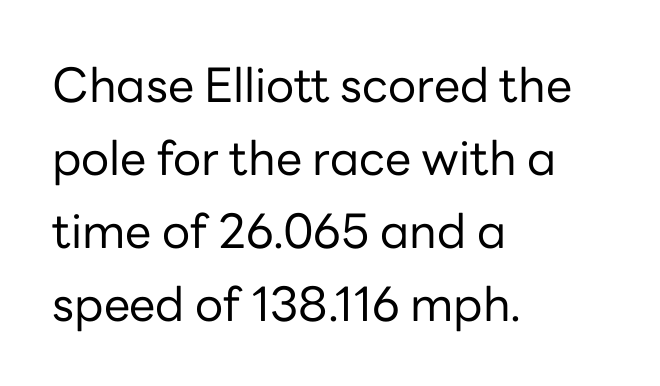
Q: Is the text bold? A: No.
Q: Is the text italic (slanted)? A: No, it is upright.
Q: Is the typeface a serif or a sans-serif typeface? A: Sans-serif.
Q: Is the text underlined? A: No.
Q: How is the paragraph aligned? A: Left-aligned.
Q: Is the spacing between letters normal or unusually wide? A: Normal.
Q: Is the spacing between lines tight, normal or loose? A: Normal.
Q: Width (condensed, normal, or wide)? A: Normal.
Q: Stroke contrast? A: Low.
Q: x-height? A: Medium.
Q: Monospaced? A: No.
